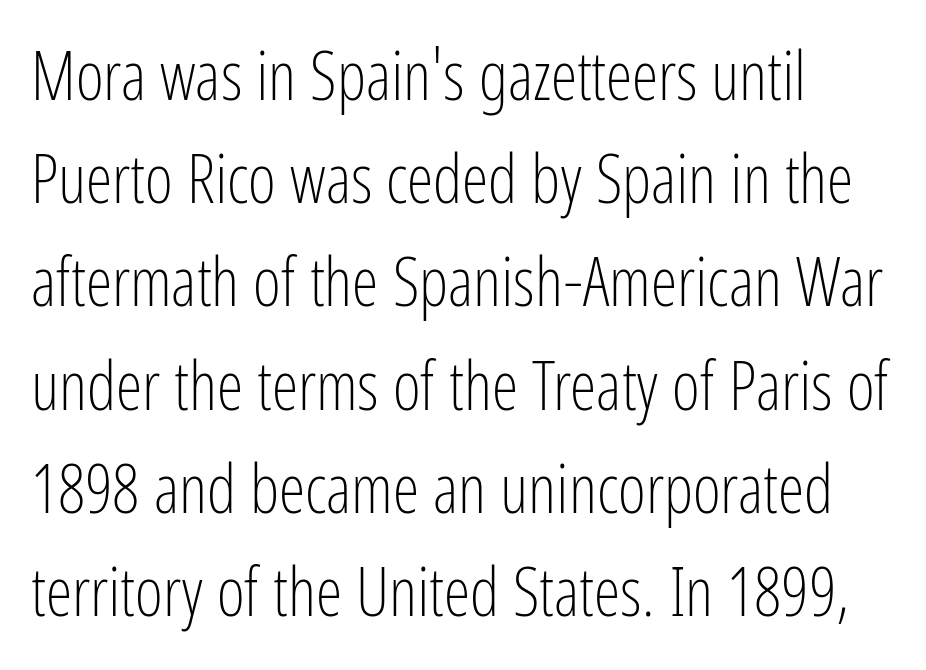
Q: Is the text bold? A: No.
Q: Is the text italic (slanted)? A: No, it is upright.
Q: Is the typeface a serif or a sans-serif typeface? A: Sans-serif.
Q: Is the text underlined? A: No.
Q: How is the paragraph aligned? A: Left-aligned.
Q: Is the spacing between letters normal or unusually wide? A: Normal.
Q: Is the spacing between lines tight, normal or loose? A: Normal.
Q: Width (condensed, normal, or wide)? A: Condensed.
Q: Stroke contrast? A: Low.
Q: x-height? A: Medium.
Q: Monospaced? A: No.
